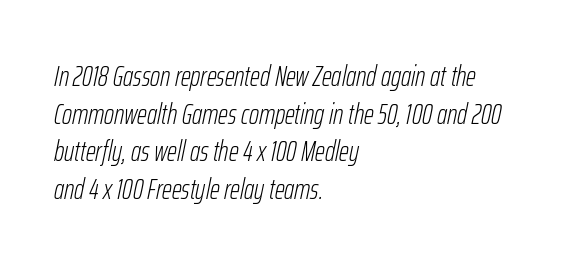
This block has exactly the height ordinary leading produces. The letterforms sit shoulder to shoulder at normal distance. Line starts are locked; line ends wander. Descenders hang freely into open space.
